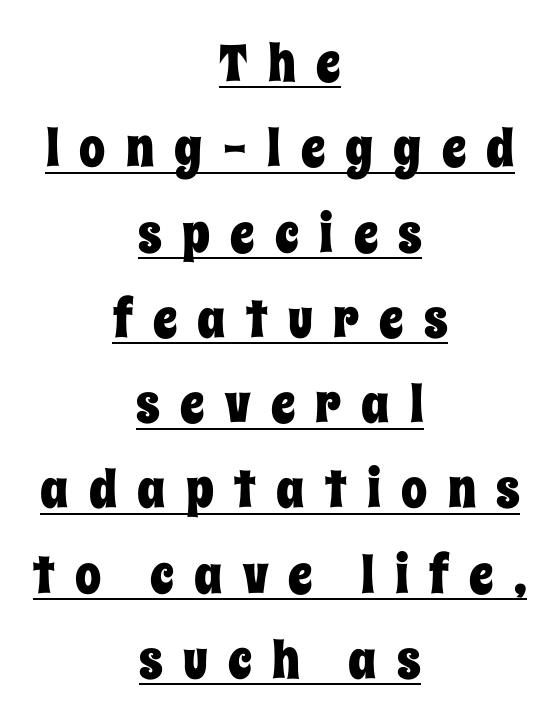
{"italic": "no", "width": "condensed", "stroke_contrast": "low", "x_height": "large", "monospaced": "no", "underline": "yes", "align": "center", "line_spacing": "normal", "line_spacing_ratio": 1.64, "letter_spacing": "wide", "letter_spacing_em": 0.39, "glyph_px": 52}
